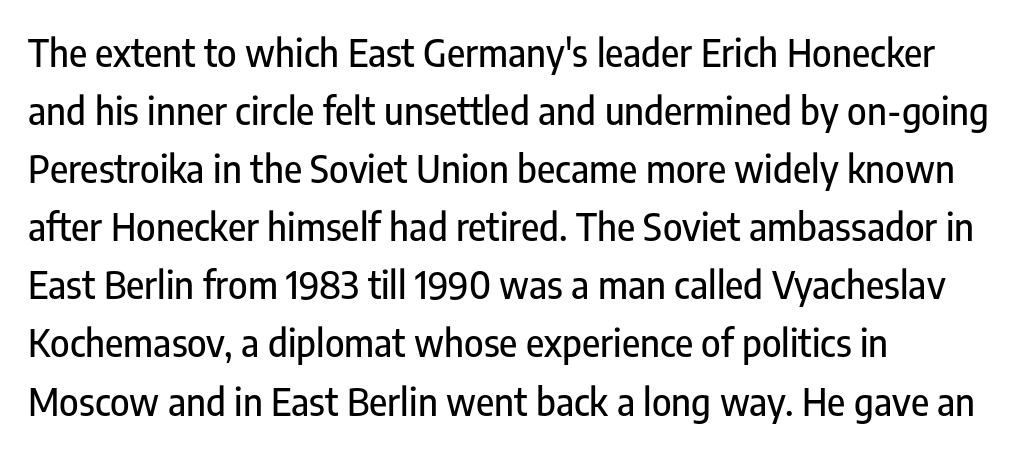
Q: Is the text italic (slanted)? A: No, it is upright.
Q: Is the typeface a serif or a sans-serif typeface? A: Sans-serif.
Q: Is the text underlined? A: No.
Q: How is the paragraph aligned? A: Left-aligned.
Q: Is the spacing between letters normal or unusually wide? A: Normal.
Q: Is the spacing between lines tight, normal or loose? A: Normal.
Q: Width (condensed, normal, or wide)? A: Condensed.
Q: Stroke contrast? A: Low.
Q: x-height? A: Medium.
Q: Monospaced? A: No.
